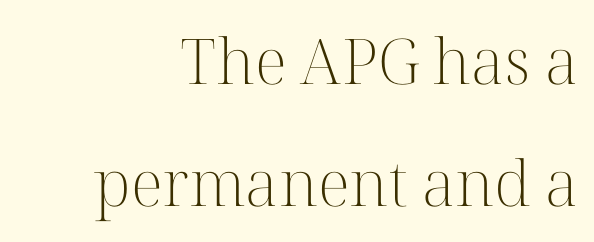
{"serif": "yes", "italic": "no", "bold": "no", "weight": "light", "width": "normal", "stroke_contrast": "high", "x_height": "medium", "monospaced": "no", "underline": "no", "line_spacing": "loose", "line_spacing_ratio": 1.94, "letter_spacing": "normal", "letter_spacing_em": 0.0, "glyph_px": 63}
